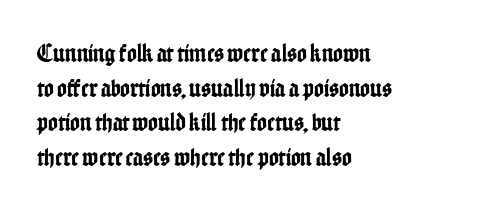
{"italic": "no", "underline": "no", "align": "left", "line_spacing": "normal", "line_spacing_ratio": 1.33, "letter_spacing": "normal", "letter_spacing_em": 0.0, "glyph_px": 26}
